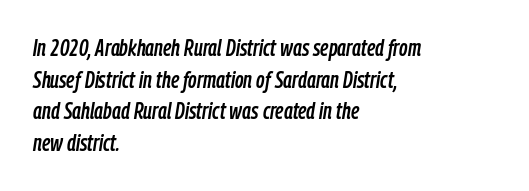
{"italic": "yes", "lean": "right", "slant_degrees": 9, "underline": "no", "align": "left", "line_spacing": "normal", "line_spacing_ratio": 1.38, "letter_spacing": "normal", "letter_spacing_em": 0.0, "glyph_px": 23}
